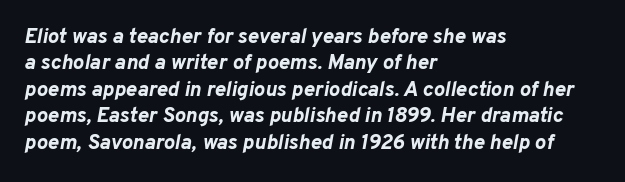
Q: Is the text bold? A: Yes.
Q: Is the text italic (slanted)? A: Yes, it leans right by about 10 degrees.
Q: Is the text underlined? A: No.
Q: How is the paragraph aligned? A: Left-aligned.
Q: Is the spacing between letters normal or unusually wide? A: Normal.
Q: Is the spacing between lines tight, normal or loose? A: Normal.
